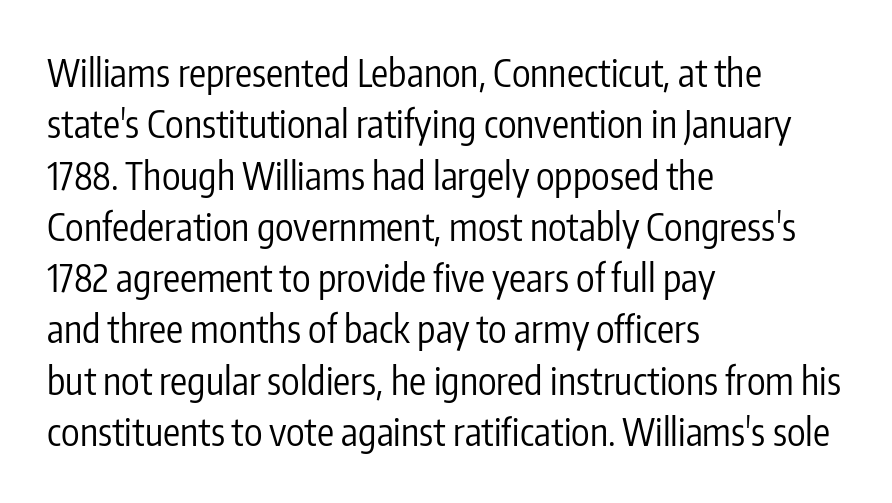
Q: Is the text bold? A: No.
Q: Is the text italic (slanted)? A: No, it is upright.
Q: Is the typeface a serif or a sans-serif typeface? A: Sans-serif.
Q: Is the text underlined? A: No.
Q: How is the paragraph aligned? A: Left-aligned.
Q: Is the spacing between letters normal or unusually wide? A: Normal.
Q: Is the spacing between lines tight, normal or loose? A: Normal.
Q: Width (condensed, normal, or wide)? A: Condensed.
Q: Stroke contrast? A: Low.
Q: x-height? A: Medium.
Q: Monospaced? A: No.
